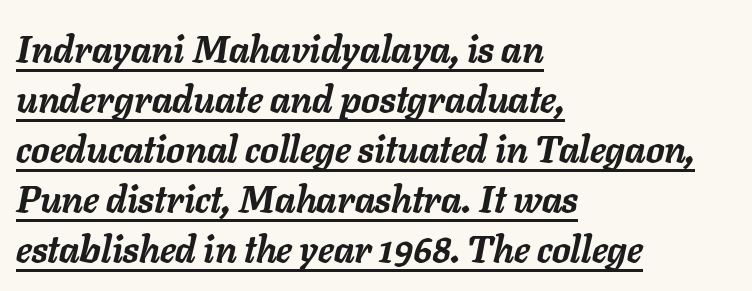
The image shows 37 px semibold type, italic (leaning right); set left-aligned, normal line spacing (1.35x), normal letter spacing, underlined; low stroke contrast and a medium x-height.
